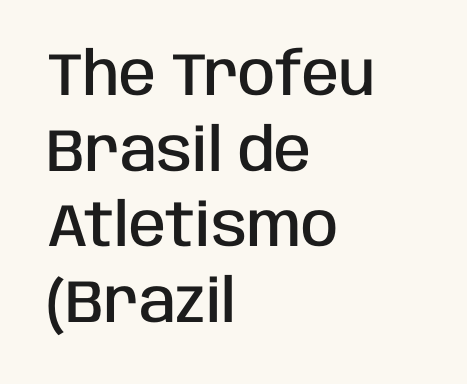
Q: Is the text bold? A: Semi-bold.
Q: Is the text italic (slanted)? A: No, it is upright.
Q: Is the typeface a serif or a sans-serif typeface? A: Sans-serif.
Q: Is the text underlined? A: No.
Q: How is the paragraph aligned? A: Left-aligned.
Q: Is the spacing between letters normal or unusually wide? A: Normal.
Q: Is the spacing between lines tight, normal or loose? A: Normal.
Q: Width (condensed, normal, or wide)? A: Condensed.
Q: Stroke contrast? A: Low.
Q: x-height? A: Large.
Q: Monospaced? A: No.
